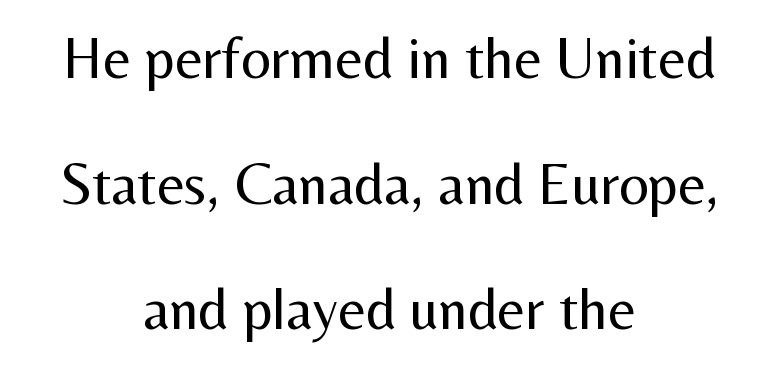
Q: Is the text bold? A: No.
Q: Is the text italic (slanted)? A: No, it is upright.
Q: Is the typeface a serif or a sans-serif typeface? A: Sans-serif.
Q: Is the text underlined? A: No.
Q: How is the paragraph aligned? A: Centered.
Q: Is the spacing between letters normal or unusually wide? A: Normal.
Q: Is the spacing between lines tight, normal or loose? A: Loose.
Q: Width (condensed, normal, or wide)? A: Normal.
Q: Stroke contrast? A: Medium.
Q: x-height? A: Medium.
Q: Monospaced? A: No.
